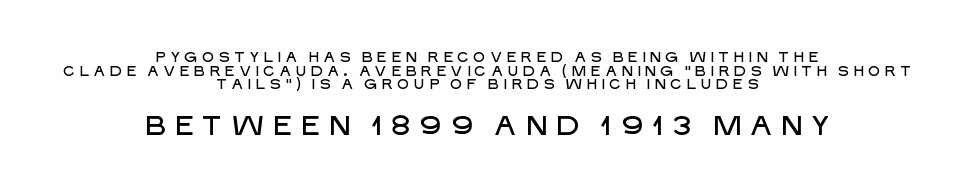
{"italic": "no", "underline": "no", "align": "center", "line_spacing": "tight", "line_spacing_ratio": 0.98, "letter_spacing": "wide", "letter_spacing_em": 0.26, "larger_block": "second", "size_ratio": 1.93, "glyph_px": 27}
